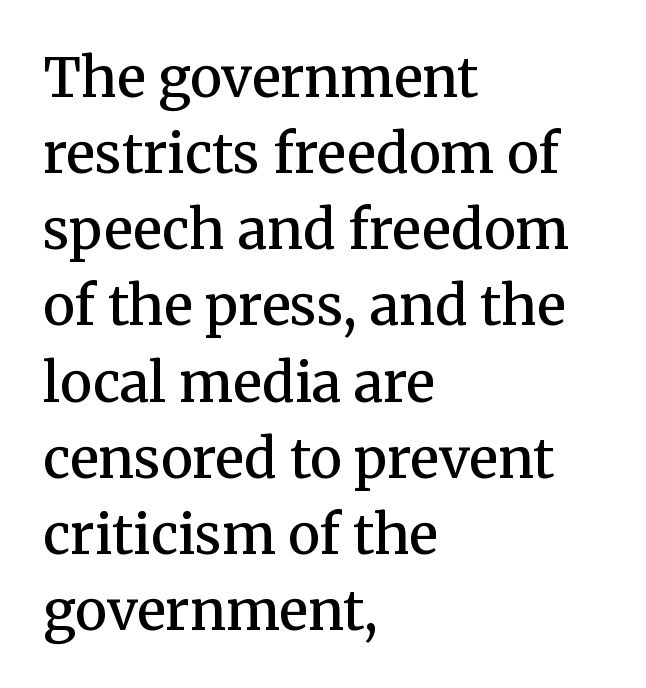
The image shows 54 px semibold serif type, upright; set left-aligned, normal line spacing (1.41x), normal letter spacing, not underlined; medium stroke contrast and a medium x-height.
